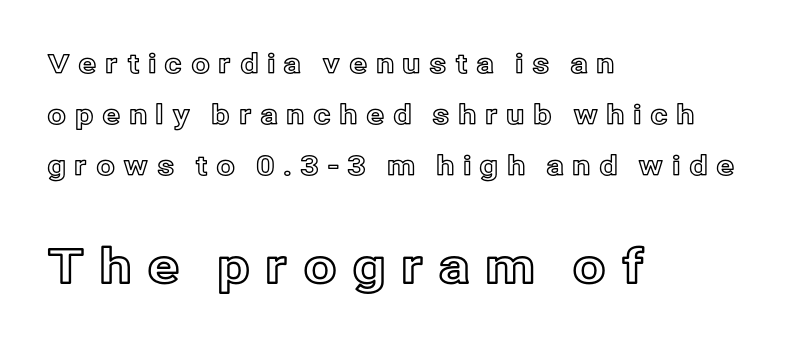
The image shows 48 px text type, upright; set left-aligned, line spacing 1.89x, unusually wide letter spacing (+0.3 em), not underlined; the second (bottom) block is 1.78x larger; a medium x-height.
